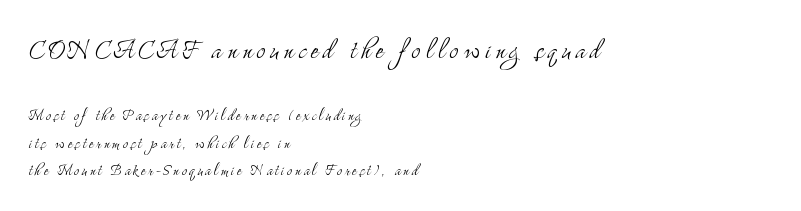
{"serif": "yes", "bold": "no", "weight": "light", "width": "condensed", "stroke_contrast": "medium", "x_height": "small", "monospaced": "no", "underline": "no", "align": "left", "line_spacing": "normal", "line_spacing_ratio": 1.45, "larger_block": "first", "size_ratio": 1.74, "glyph_px": 33}
